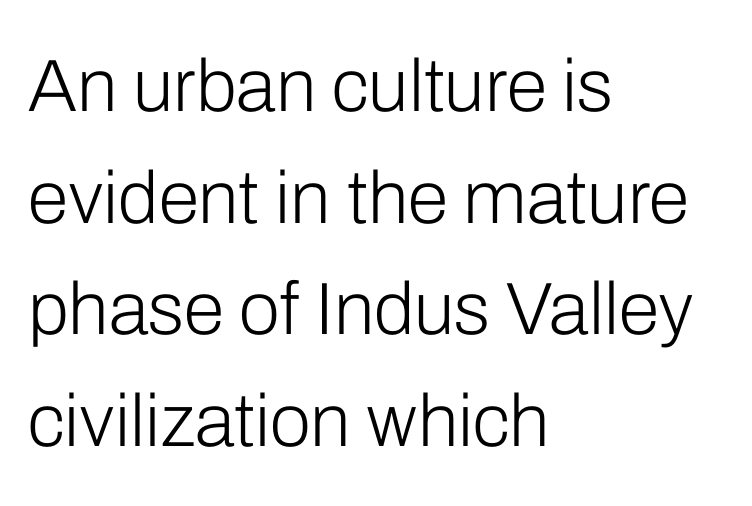
Q: Is the text bold? A: No.
Q: Is the text italic (slanted)? A: No, it is upright.
Q: Is the typeface a serif or a sans-serif typeface? A: Sans-serif.
Q: Is the text underlined? A: No.
Q: How is the paragraph aligned? A: Left-aligned.
Q: Is the spacing between letters normal or unusually wide? A: Normal.
Q: Is the spacing between lines tight, normal or loose? A: Normal.
Q: Width (condensed, normal, or wide)? A: Normal.
Q: Stroke contrast? A: Low.
Q: x-height? A: Medium.
Q: Monospaced? A: No.
